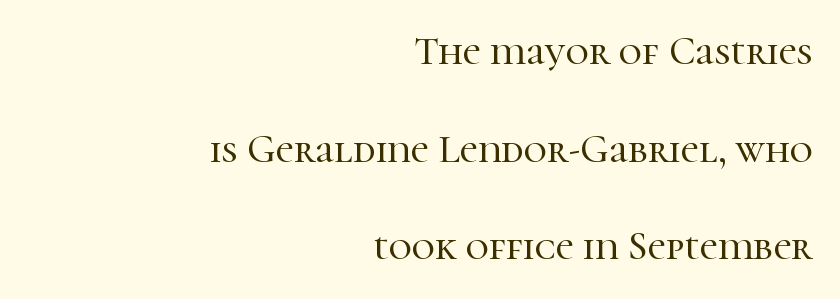
Q: Is the text italic (slanted)? A: No, it is upright.
Q: Is the typeface a serif or a sans-serif typeface? A: Serif.
Q: Is the text underlined? A: No.
Q: How is the paragraph aligned? A: Right-aligned.
Q: Is the spacing between letters normal or unusually wide? A: Normal.
Q: Is the spacing between lines tight, normal or loose? A: Loose.
Q: Width (condensed, normal, or wide)? A: Normal.
Q: Stroke contrast? A: High.
Q: x-height? A: Medium.
Q: Monospaced? A: No.
